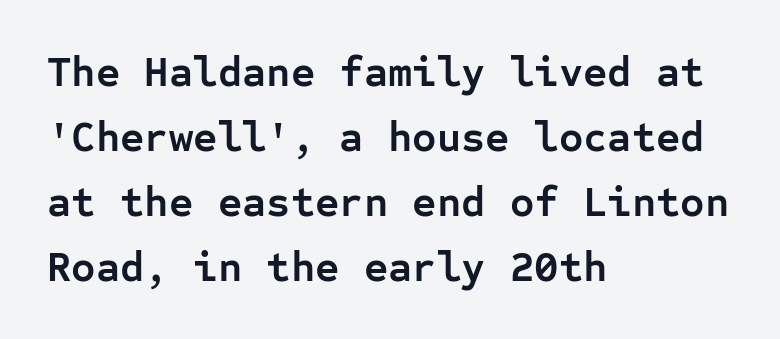
{"serif": "no", "italic": "no", "bold": "yes", "weight": "semibold", "width": "normal", "stroke_contrast": "low", "x_height": "medium", "monospaced": "yes", "underline": "no", "align": "left", "line_spacing": "normal", "line_spacing_ratio": 1.55, "letter_spacing": "normal", "letter_spacing_em": 0.0, "glyph_px": 42}
